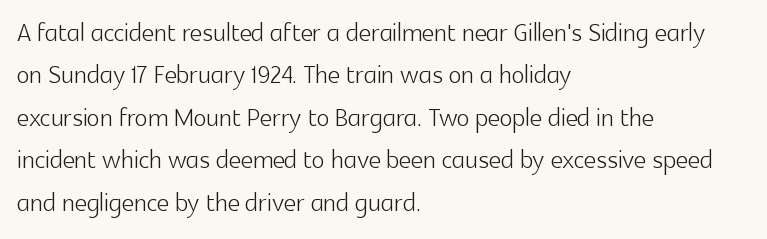
Stroke terminals: plain, sans-serif. Plain, unruled lines of type. The letters advance in unequal steps, a hallmark of proportional type. The passage shown is not bold in any degree. What stands out about the letter spacing? Nothing — it is the standard amount.
